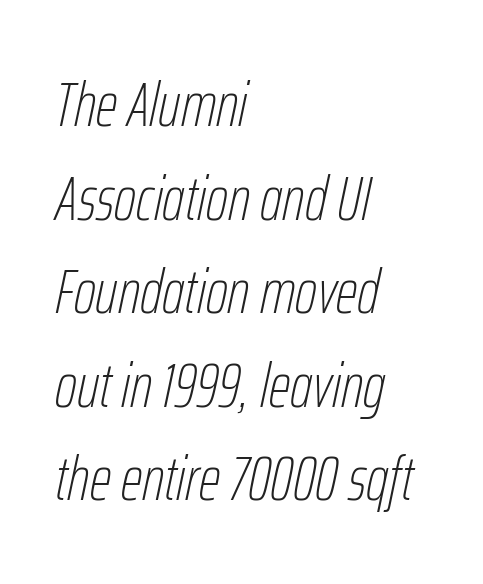
Designer's note — italics engaged. Reading down the block, your eye returns to a fixed left position each line. The rendering keeps characters at their native spacing. Clear beneath every line of the passage. Line spacing here is normal.
